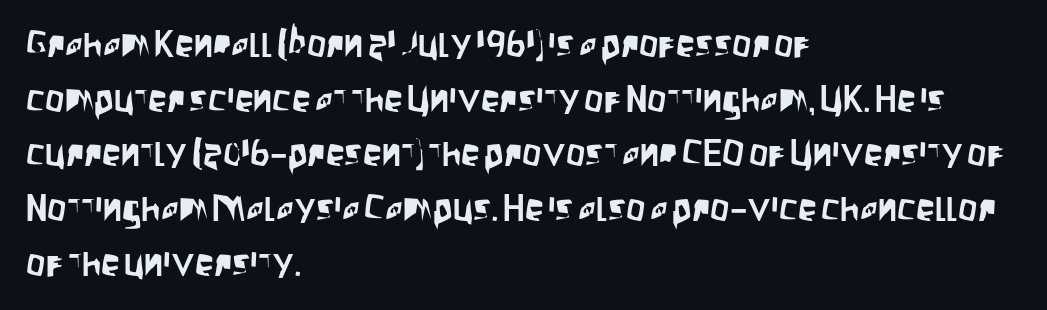
Character widths vary here, with narrow letters taking less room than wide ones. Notice how descenders clear the ascenders below comfortably — that's standard leading. Nope, no serifs anywhere on these letters. The passage shown has conventional tracking throughout.
